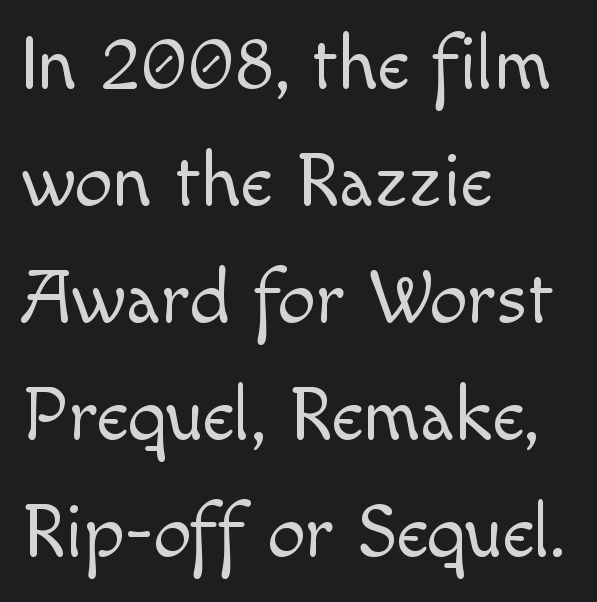
The face used here is proportionally spaced, like ordinary book or web type. A typesetter would call this zero additional tracking. Bare-footed words on every line. The block of text has a typical density, with ordinary space between rows. Posture: straight, roman, zero tilt. Leftover space on each line is placed entirely after the last word.
